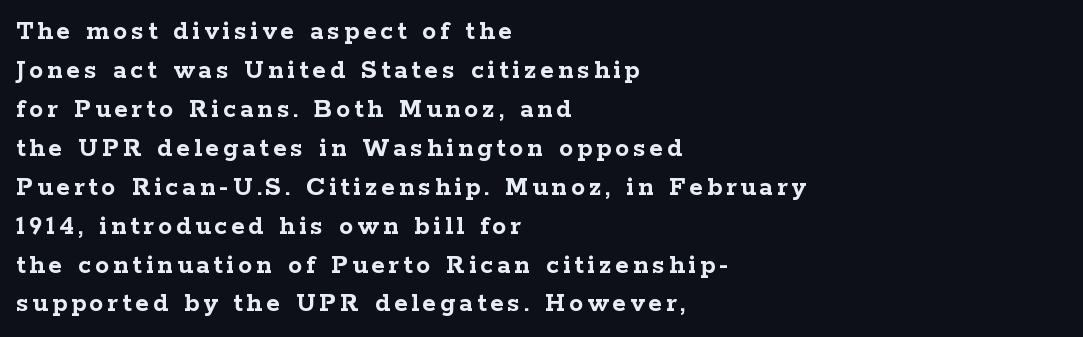
The vertical gap from one line to the next is medium. The font family rendered here belongs to the serif group. Bare-footed words on every line. Looks like regular typesetting: each glyph gets only the width it needs.
